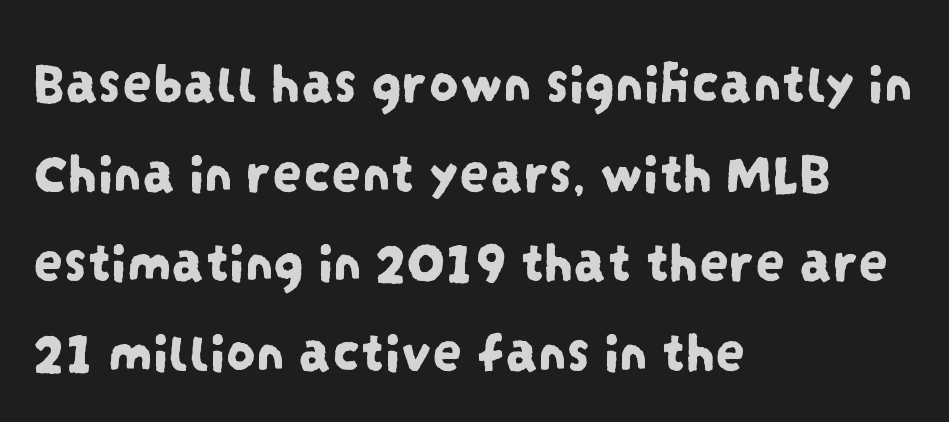
Decoration check: the copy has no underline. This rendering leaves character spacing at its baseline value. A typesetter would call this proportional, since set widths differ per character. This sample uses a sans-serif face. Does the leading feel generous? No, just average. One-word summary of the alignment: left.
